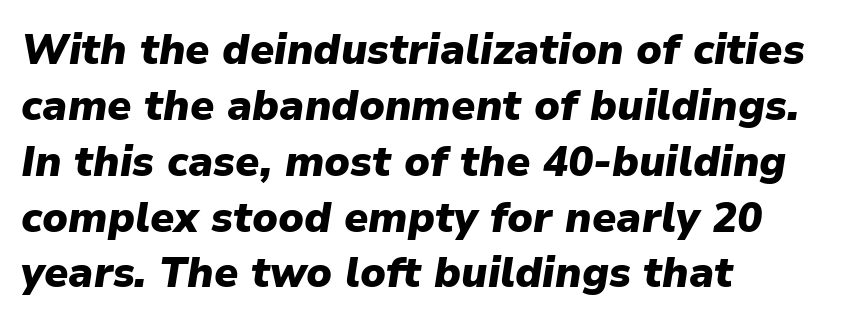
The image shows 42 px heavy type, italic (leaning right); set left-aligned, normal line spacing (1.33x), normal letter spacing, not underlined; low stroke contrast and a medium x-height.
